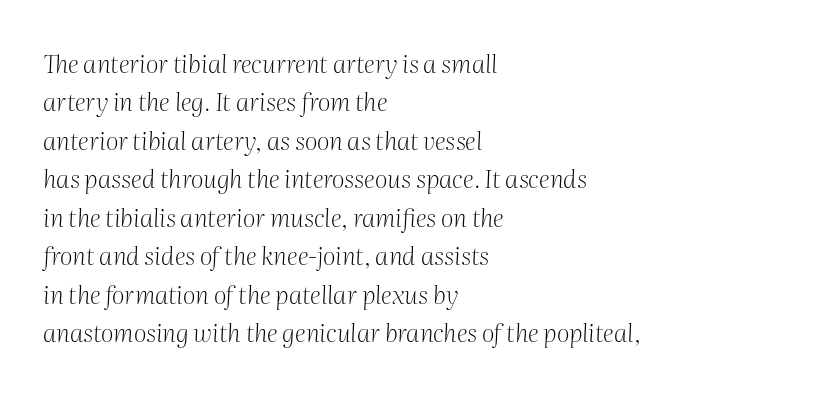
Think standard paragraph weight, or any step lighter than that. Tall strokes in this sample are angled rather than plumb. This block has exactly the height ordinary leading produces. Rule under the text: the space is simply empty. Layout note: lines flush left. Nothing unusual about the tracking: characters are spaced as the font intends.
